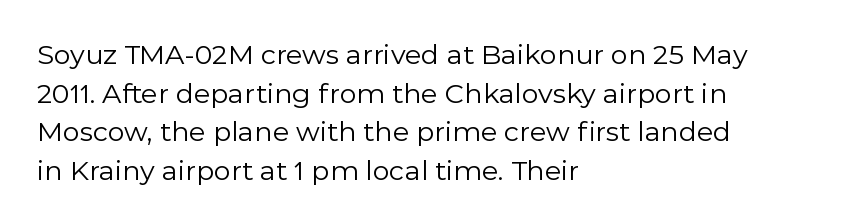
Q: Is the text bold? A: No.
Q: Is the text italic (slanted)? A: No, it is upright.
Q: Is the text underlined? A: No.
Q: How is the paragraph aligned? A: Left-aligned.
Q: Is the spacing between letters normal or unusually wide? A: Normal.
Q: Is the spacing between lines tight, normal or loose? A: Normal.
